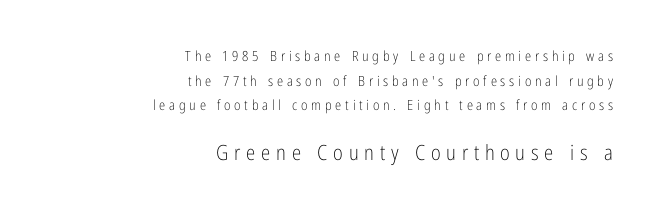
Q: Is the text bold? A: No.
Q: Is the text italic (slanted)? A: No, it is upright.
Q: Is the text underlined? A: No.
Q: How is the paragraph aligned? A: Right-aligned.
Q: Is the spacing between letters normal or unusually wide? A: Unusually wide.
Q: Which block of text is set in a larger size, the first (top) or the second (bottom)? A: The second (bottom) one.
